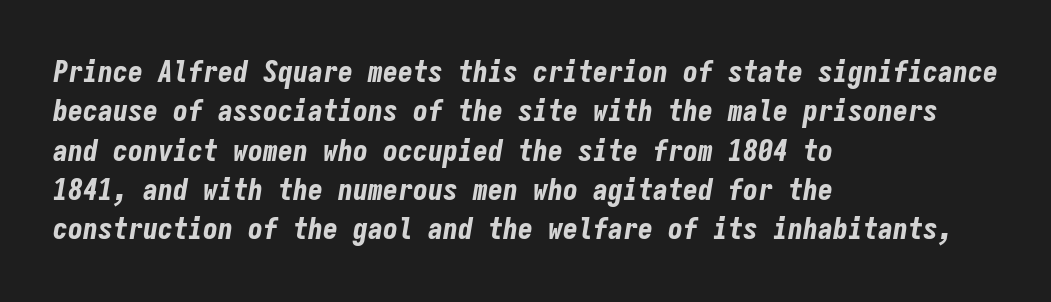
Tracking value appears to be zero — textbook default spacing. The area under the type is left untouched. The passage shown is typed in a monospace face where columns stay perfectly aligned. The glyphs have the mass of a bold cut. The lines are quadded left.
